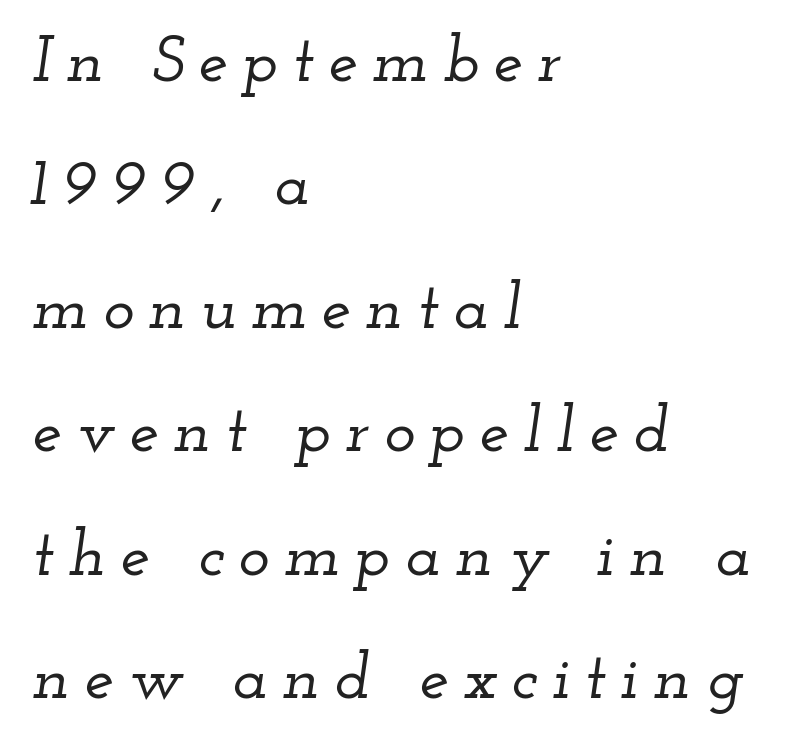
The image shows 66 px wide serif type, italic (leaning right); set left-aligned, line spacing 1.87x, unusually wide letter spacing (+0.22 em), not underlined; low stroke contrast and a small x-height.
